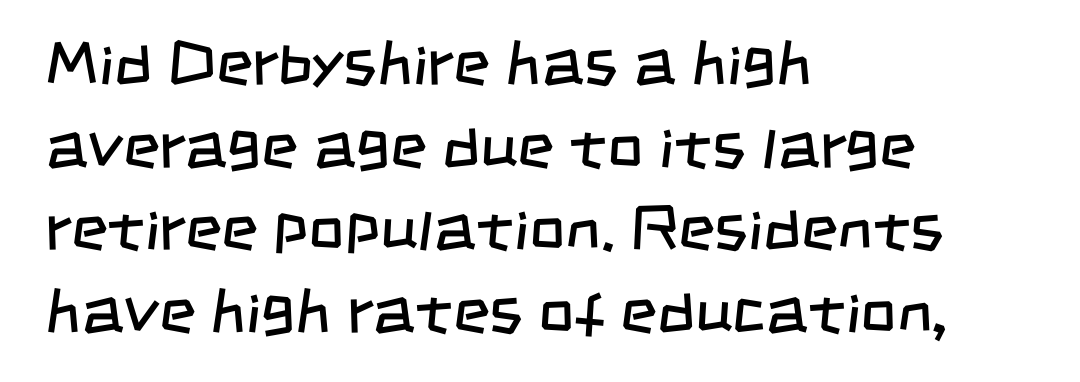
Q: Is the text bold? A: No.
Q: Is the typeface a serif or a sans-serif typeface? A: Sans-serif.
Q: Is the text underlined? A: No.
Q: How is the paragraph aligned? A: Left-aligned.
Q: Is the spacing between letters normal or unusually wide? A: Normal.
Q: Is the spacing between lines tight, normal or loose? A: Normal.
Q: Width (condensed, normal, or wide)? A: Condensed.
Q: Stroke contrast? A: Low.
Q: x-height? A: Large.
Q: Monospaced? A: No.
